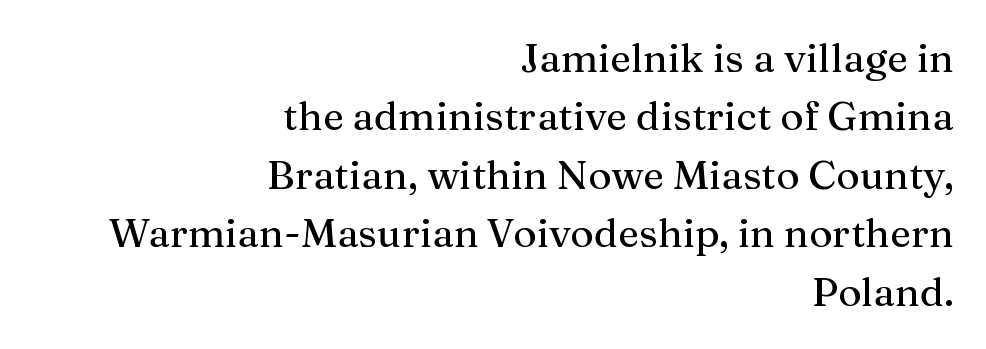
The image shows 40 px serif type, upright; set right-aligned, normal line spacing (1.46x), normal letter spacing, not underlined; medium stroke contrast and a medium x-height.
